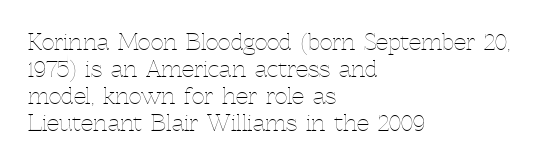
Honestly, the letter spacing is just normal — you wouldn't notice it. A student would call this left alignment; a typographer would say flush left, rag right. The font sits on the lighter half of the weight spectrum, regular included. Just letters on the line, the space beneath them empty.
